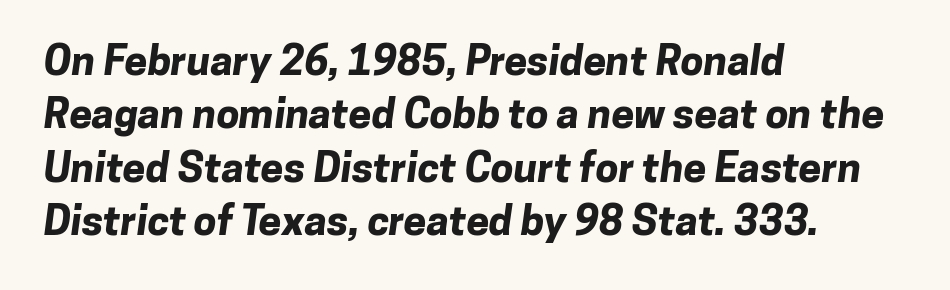
{"serif": "no", "bold": "yes", "weight": "bold", "width": "normal", "stroke_contrast": "low", "x_height": "medium", "monospaced": "no", "underline": "no", "align": "left", "line_spacing": "normal", "line_spacing_ratio": 1.3, "letter_spacing": "normal", "letter_spacing_em": 0.0, "glyph_px": 41}
